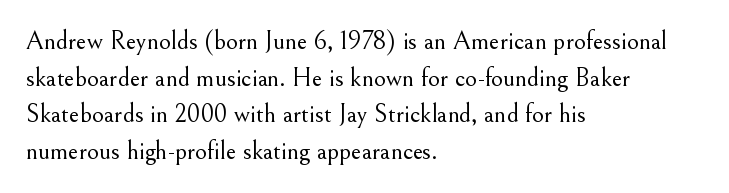
Q: Is the text bold? A: No.
Q: Is the text italic (slanted)? A: No, it is upright.
Q: Is the text underlined? A: No.
Q: How is the paragraph aligned? A: Left-aligned.
Q: Is the spacing between letters normal or unusually wide? A: Normal.
Q: Is the spacing between lines tight, normal or loose? A: Normal.
